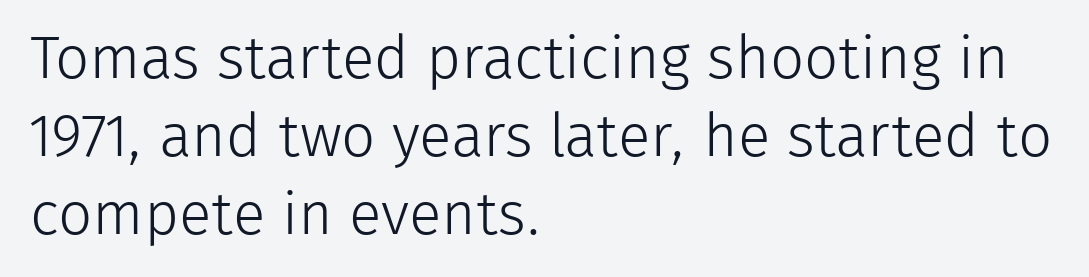
Words appear dense and cohesive because spacing is normal. Weight class: somewhere from thin through regular. Note the varied advance widths — an 'i' is clearly narrower than an 'm'. This is sans-serif lettering, the kind often seen on screens and signage. Leading matches the norm, producing a regular column.
